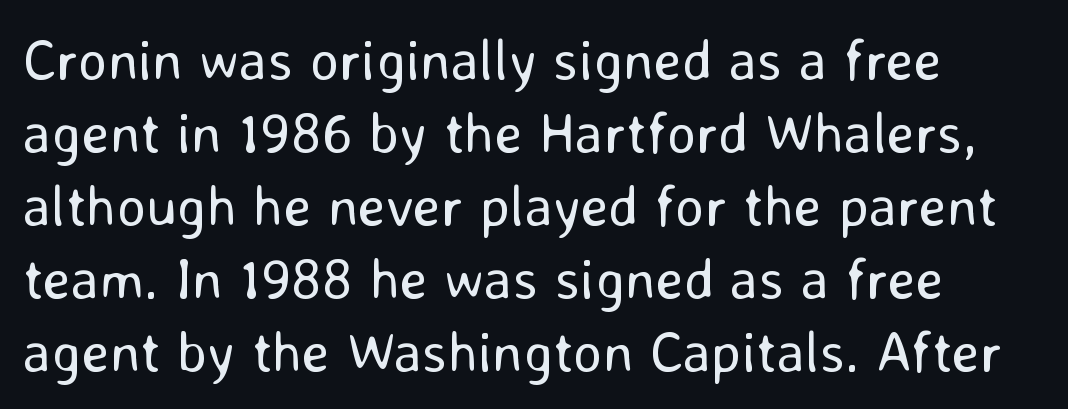
{"serif": "no", "italic": "no", "bold": "no", "weight": "regular", "width": "normal", "stroke_contrast": "low", "x_height": "medium", "monospaced": "no", "underline": "no", "align": "left", "line_spacing": "normal", "line_spacing_ratio": 1.28, "letter_spacing": "normal", "letter_spacing_em": 0.0, "glyph_px": 57}
